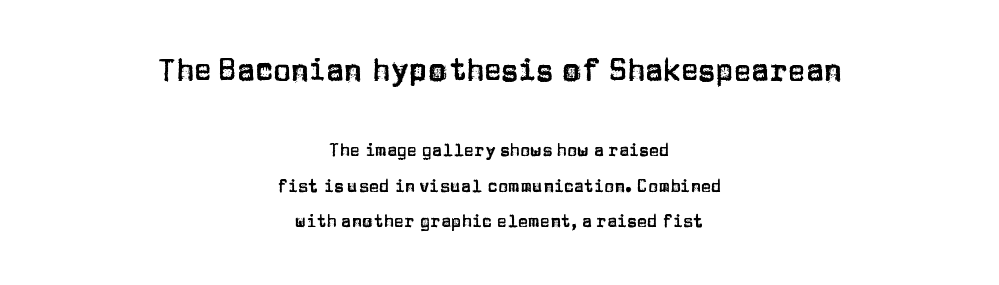
The image shows 30 px sans-serif type, upright; set centered, loose line spacing (2.1x), normal letter spacing, not underlined; the first (top) block is 1.76x larger; low stroke contrast and a large x-height.
